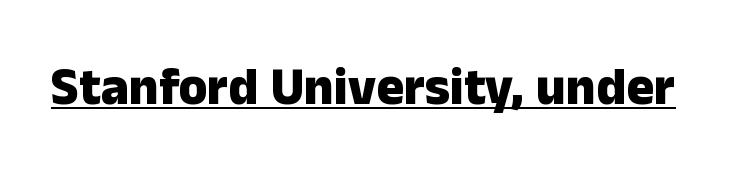
Spacing verdict: proportional, widths tailored to each character. Heavy, bold letterforms. The passage shown has conventional tracking throughout. The lettering stays uniformly vertical, giving the passage a roman look. In designer terms, the underline attribute is active on this setting.
